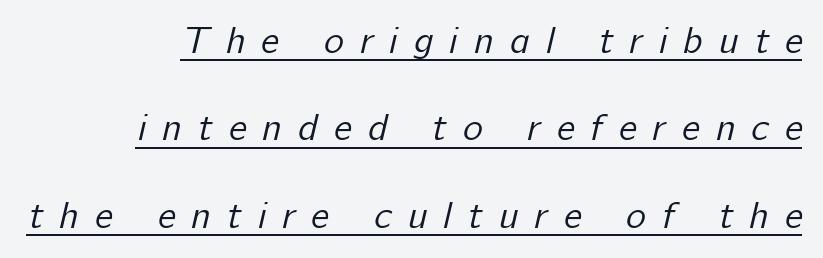
Spacing verdict: proportional, widths tailored to each character. Underlining? Definitely there. No letter is thick-stroked: the sample isn't bold. Notice how the passage keeps a crisp vertical edge on the right only.
